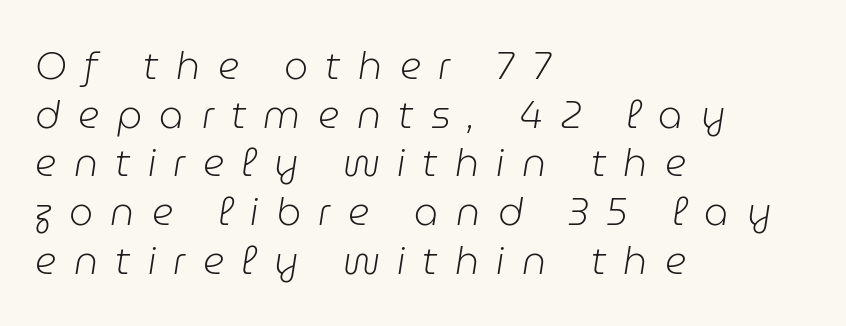
Summary of vertical rhythm: regular, with standard interline spacing. Loose tracking; the words dissolve into strings of separated letters. This rendering uses left alignment, leaving the right contour irregular. Is this a heavy cut? Hardly; it is regular or lighter. Each letter keeps its own natural width here, so spacing adapts to shape. Anything drawn beneath the words? Only blank space.
